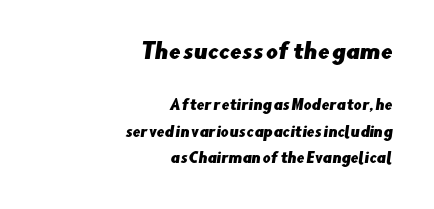
The image shows 21 px text type; set right-aligned, line spacing 1.89x, normal letter spacing, not underlined; the first (top) block is 1.5x larger.
